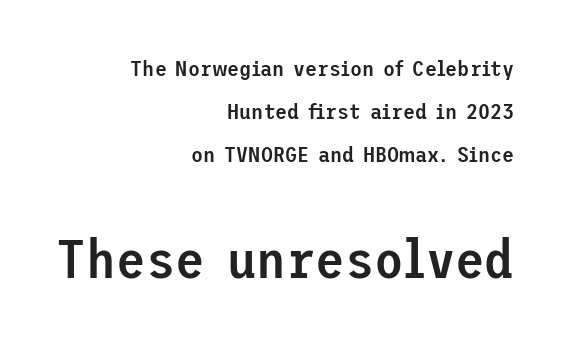
The following chunk of copy outweighs the initial chunk in type size. One glance says open: line gaps are wider than usual. Nobody touched the tracking dial on this one. This is sans-serif lettering, the kind often seen on screens and signage.
